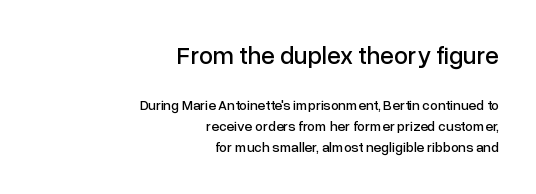
The letters stand straight up with perfectly vertical stems. These lines stack with their right ends in a neat column. The earlier block is typeset at a bigger size than the later block. Each word holds together tightly as a unit, with standard inter-letter gaps. A typesetter would call this leading conventional body-copy spacing. Decoration check: the copy has no underline.
